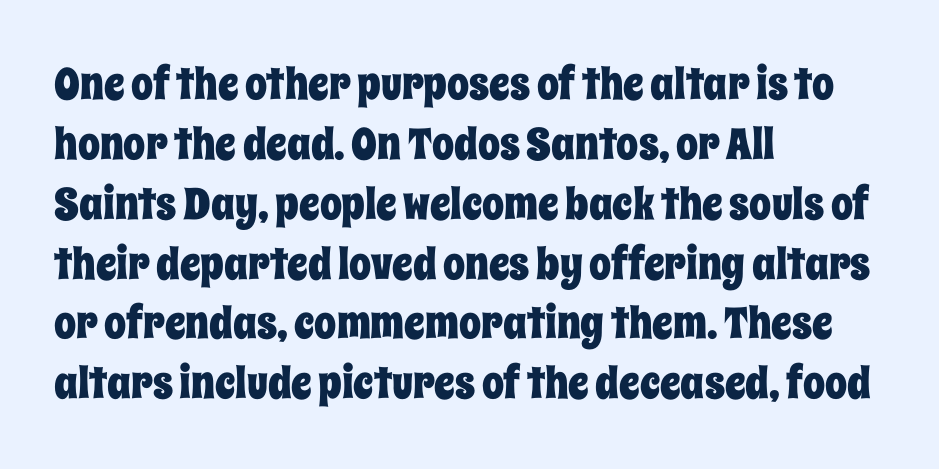
The image shows 44 px condensed type, upright; set left-aligned, normal line spacing (1.36x), normal letter spacing, not underlined; low stroke contrast and a large x-height.
